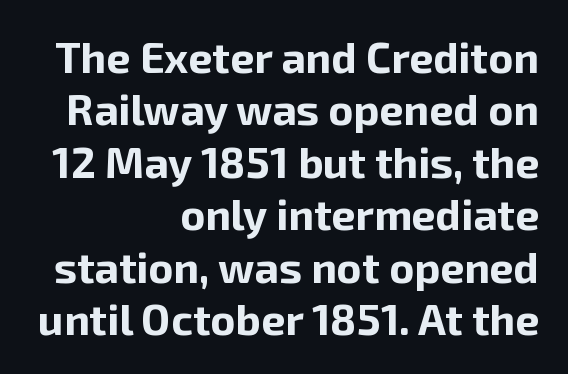
The lines in this sample share a right terminus and differ only in where they begin. Quick note: not italic, upright. You could not count columns in this text — the font is proportionally spaced. Nope, no serifs anywhere on these letters. On the weight axis this lands at bold, roughly 700.
